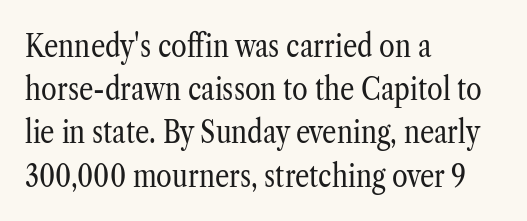
{"serif": "yes", "italic": "no", "bold": "no", "weight": "regular", "width": "condensed", "stroke_contrast": "low", "x_height": "medium", "monospaced": "no", "underline": "no", "align": "left", "line_spacing": "normal", "line_spacing_ratio": 1.35, "letter_spacing": "normal", "letter_spacing_em": 0.0, "glyph_px": 32}
